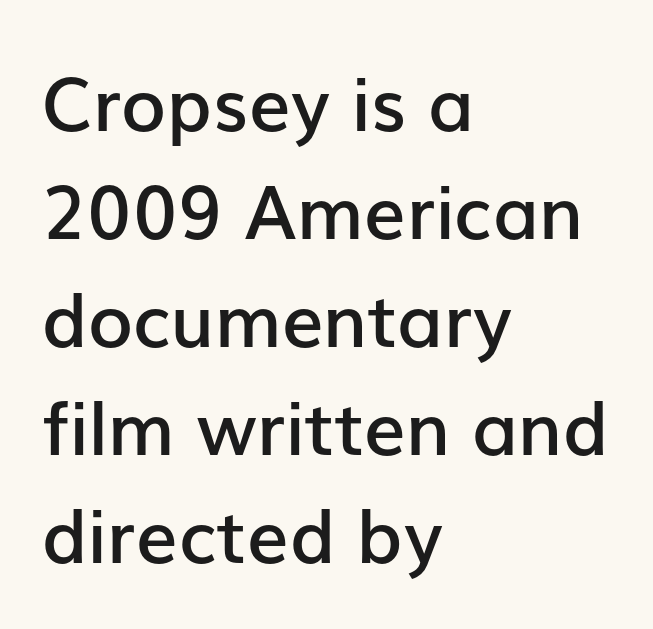
Q: Is the text bold? A: Semi-bold.
Q: Is the text italic (slanted)? A: No, it is upright.
Q: Is the typeface a serif or a sans-serif typeface? A: Sans-serif.
Q: Is the text underlined? A: No.
Q: How is the paragraph aligned? A: Left-aligned.
Q: Is the spacing between letters normal or unusually wide? A: Normal.
Q: Is the spacing between lines tight, normal or loose? A: Normal.
Q: Width (condensed, normal, or wide)? A: Normal.
Q: Stroke contrast? A: Low.
Q: x-height? A: Medium.
Q: Monospaced? A: No.
